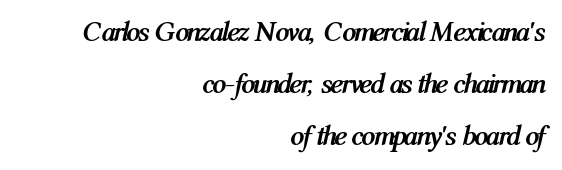
The face used here is proportionally spaced, like ordinary book or web type. Tall strokes in this sample are angled rather than plumb. The horizontal fit of the characters is conventional and even. The rendering anchors every line to the right-hand side. The string is rendered with underlining switched off.
